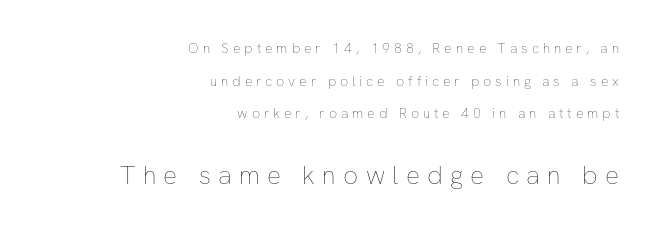
The leading is generous, giving the passage an open texture. The passage shown has open, widely tracked lettering throughout. Every character sits straight up, as roman type does. Heft: none added — not bold. The glyphs are unaccompanied by any horizontal stroke below them.
